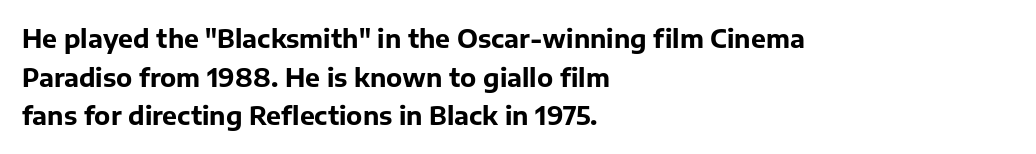
Q: Is the text bold? A: Yes.
Q: Is the text italic (slanted)? A: No, it is upright.
Q: Is the text underlined? A: No.
Q: How is the paragraph aligned? A: Left-aligned.
Q: Is the spacing between letters normal or unusually wide? A: Normal.
Q: Is the spacing between lines tight, normal or loose? A: Normal.
